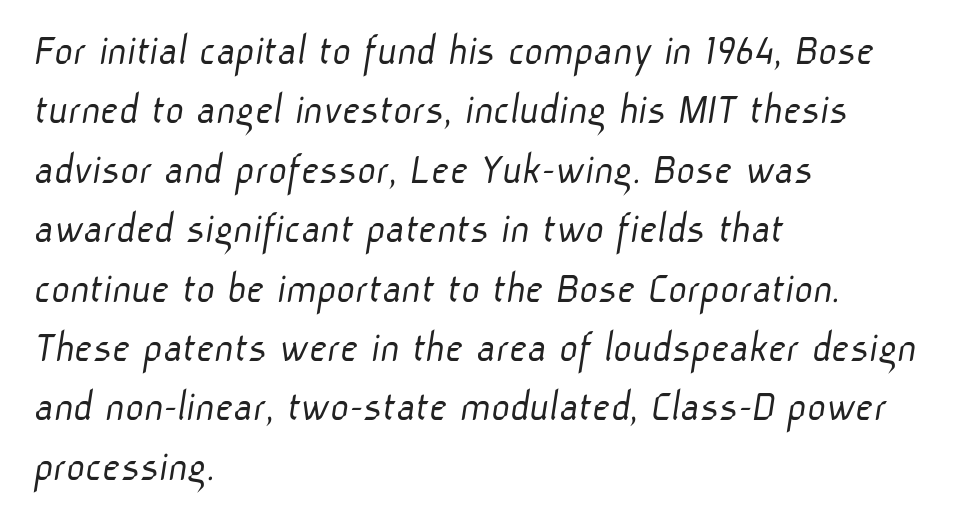
The image shows 45 px light sans-serif type; set left-aligned, normal line spacing (1.32x), normal letter spacing, not underlined; low stroke contrast and a medium x-height.
